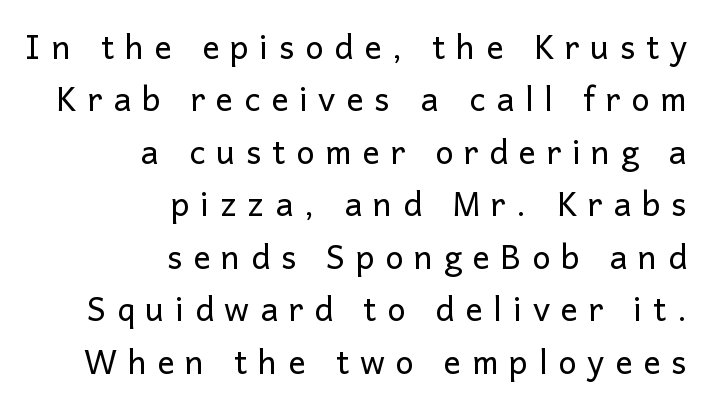
Here the designer chose a conventional face with non-uniform glyph widths. The glyphs are unaccompanied by any horizontal stroke below them. Stroke mass is kept to a normal reading level or below. What kind of face is this? One without serifs — a sans. Rows of type keep a routine distance in the vertical direction.
